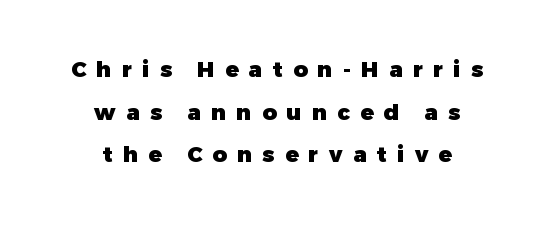
Beneath every word, the page is bare. Spacing between characters has been opened up far beyond the box default. The specimen reads as upright at a glance. Horizontally, the lines are justified to the midpoint only.
